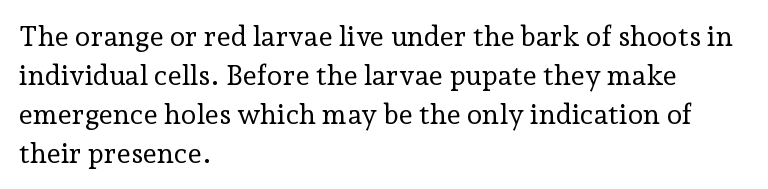
The image shows 28 px regular-weight serif type, upright; set left-aligned, normal line spacing (1.39x), normal letter spacing, not underlined; low stroke contrast and a medium x-height.
